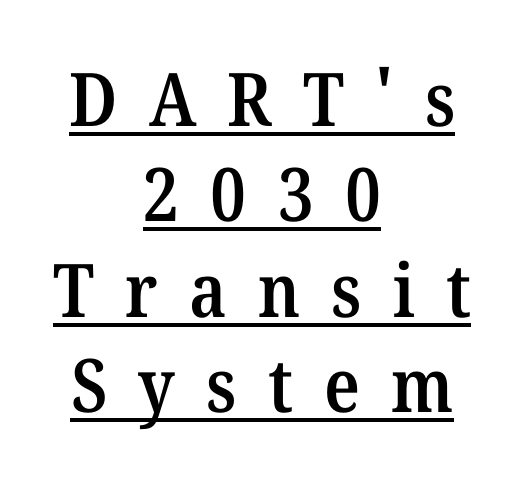
{"serif": "yes", "italic": "no", "bold": "semi", "weight": "semibold", "width": "normal", "stroke_contrast": "medium", "x_height": "medium", "monospaced": "no", "underline": "yes", "align": "center", "line_spacing": "normal", "line_spacing_ratio": 1.29, "letter_spacing": "wide", "letter_spacing_em": 0.42, "glyph_px": 74}
